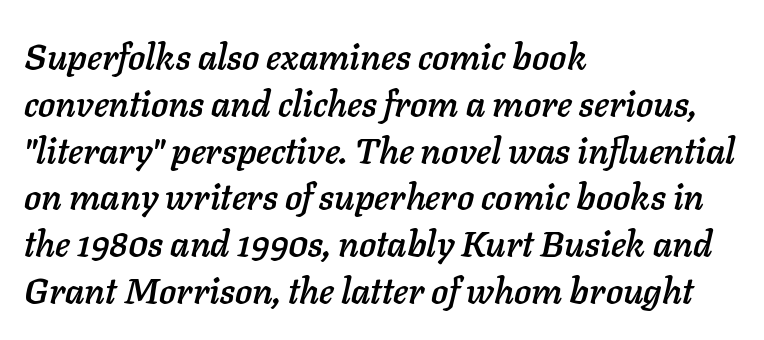
The letters are slanted; this is an italic face. The face used here is proportionally spaced, like ordinary book or web type. Horizontal bands of white between lines are of average thickness. Each row of text sits above clean, open space. Is the letter spacing exaggerated? No — it looks like the ordinary default. Layout note: lines flush left.
